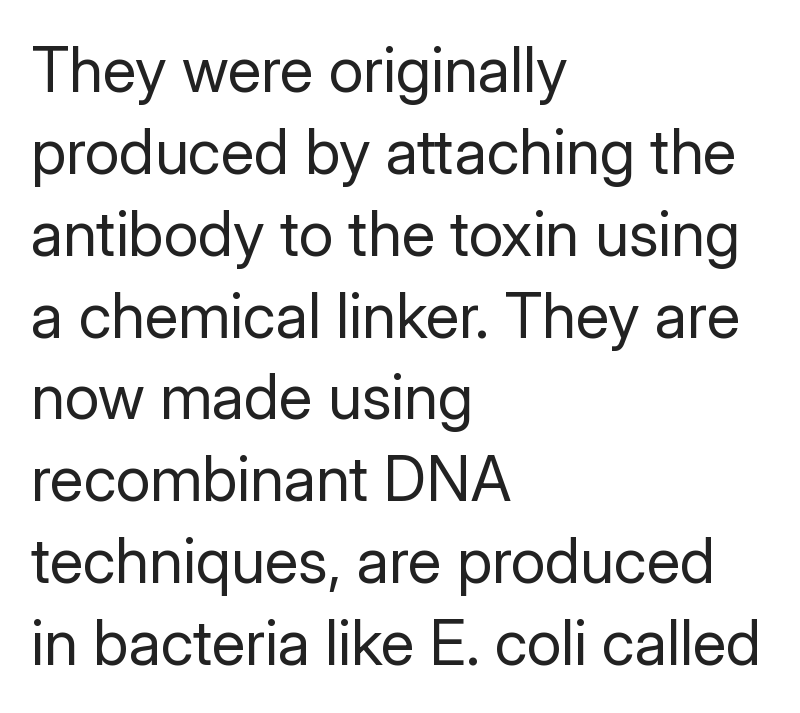
{"serif": "no", "italic": "no", "bold": "no", "weight": "regular", "width": "normal", "stroke_contrast": "low", "x_height": "medium", "monospaced": "no", "underline": "no", "align": "left", "line_spacing": "normal", "line_spacing_ratio": 1.32, "letter_spacing": "normal", "letter_spacing_em": 0.0, "glyph_px": 62}
